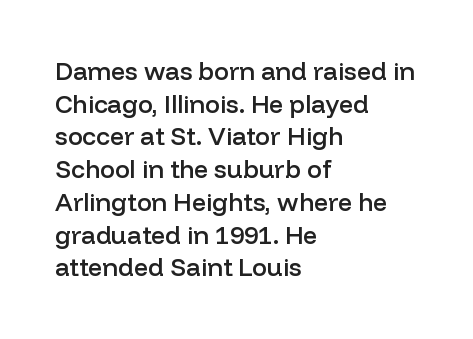
The image shows 25 px text type, upright; set left-aligned, normal line spacing (1.31x), normal letter spacing, not underlined.
